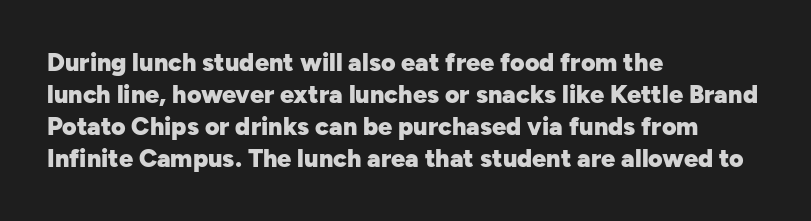
The typesetter chose a ragged-right arrangement here. The line texture is even and compact thanks to regular tracking. Summary of weight: heavy, a full bold. Vertically, the passage feels balanced, rows spaced as you'd expect. In terms of posture, this sample is upright.
